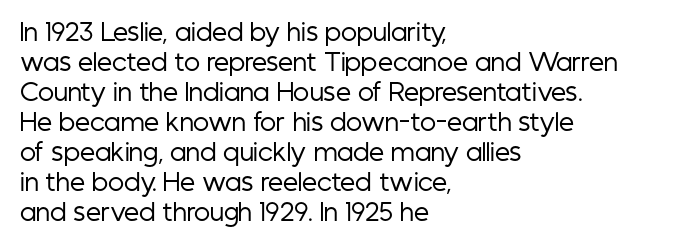
Honestly, there is no underline to notice here at all. The font's upright variant was chosen for this text. Horizontally, the lines are justified to the leading edge only. Bold? No — there's no thickening of the strokes.
